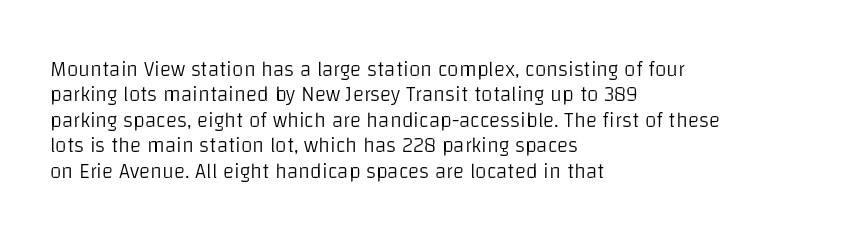
The image shows 21 px text type, upright; set left-aligned, line spacing 1.21x, normal letter spacing, not underlined.
